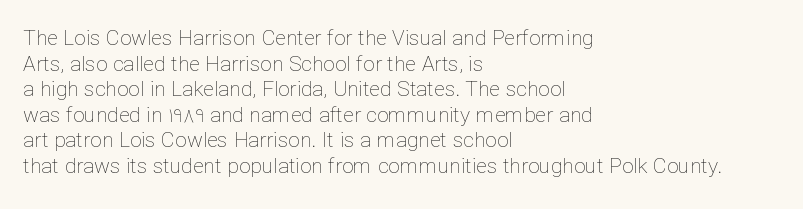
{"italic": "no", "bold": "no", "underline": "no", "align": "left", "line_spacing_ratio": 1.22, "letter_spacing": "normal", "letter_spacing_em": 0.0, "glyph_px": 21}
